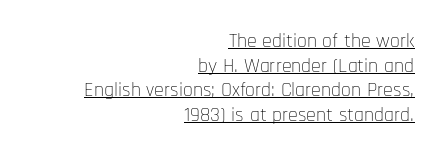
Each word holds together tightly as a unit, with standard inter-letter gaps. A rule runs beneath these lines of type. The typesetter chose a ragged-left arrangement here. Every character sits straight up, as roman type does. Counters stay open thanks to moderate or lighter strokes.
